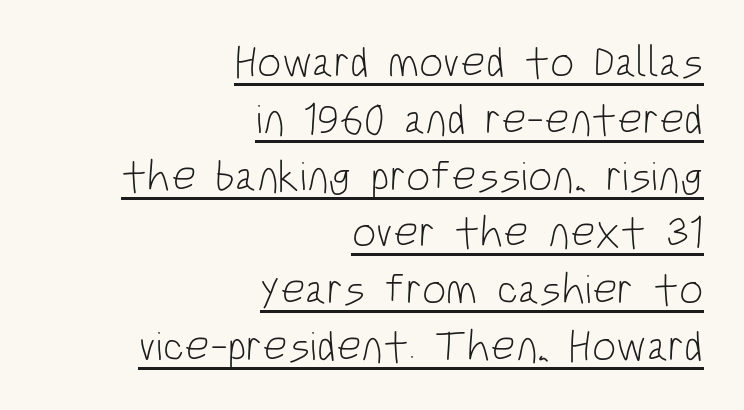
The image shows 43 px light, condensed sans-serif type, upright; set right-aligned, normal line spacing (1.32x), normal letter spacing, underlined; low stroke contrast and a large x-height.
